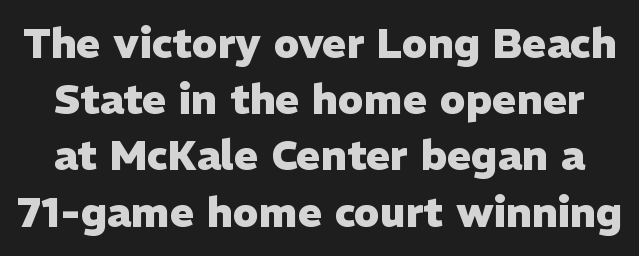
Q: Is the text bold? A: Yes.
Q: Is the text italic (slanted)? A: No, it is upright.
Q: Is the typeface a serif or a sans-serif typeface? A: Sans-serif.
Q: Is the text underlined? A: No.
Q: Is the spacing between letters normal or unusually wide? A: Normal.
Q: Is the spacing between lines tight, normal or loose? A: Normal.
Q: Width (condensed, normal, or wide)? A: Normal.
Q: Stroke contrast? A: Low.
Q: x-height? A: Medium.
Q: Monospaced? A: No.
